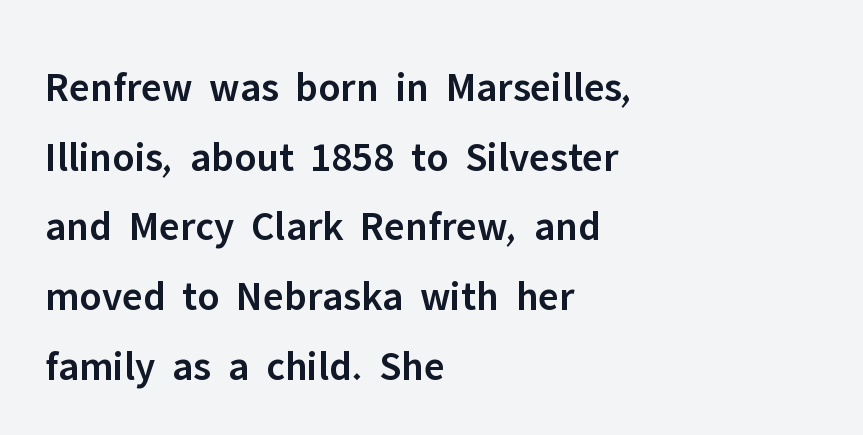
Q: Is the text bold? A: Semi-bold.
Q: Is the text italic (slanted)? A: No, it is upright.
Q: Is the typeface a serif or a sans-serif typeface? A: Sans-serif.
Q: Is the text underlined? A: No.
Q: How is the paragraph aligned? A: Left-aligned.
Q: Is the spacing between letters normal or unusually wide? A: Normal.
Q: Is the spacing between lines tight, normal or loose? A: Normal.
Q: Width (condensed, normal, or wide)? A: Normal.
Q: Stroke contrast? A: Low.
Q: x-height? A: Medium.
Q: Monospaced? A: No.
